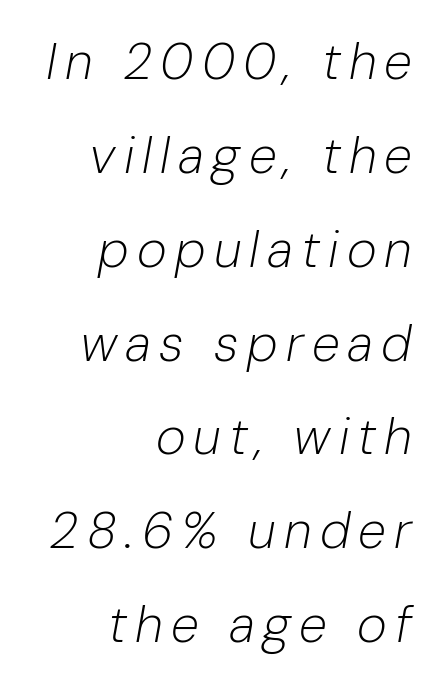
{"italic": "yes", "lean": "right", "slant_degrees": 10, "bold": "no", "weight": "light", "width": "normal", "stroke_contrast": "low", "x_height": "medium", "monospaced": "no", "underline": "no", "align": "right", "line_spacing_ratio": 1.84, "glyph_px": 51}
